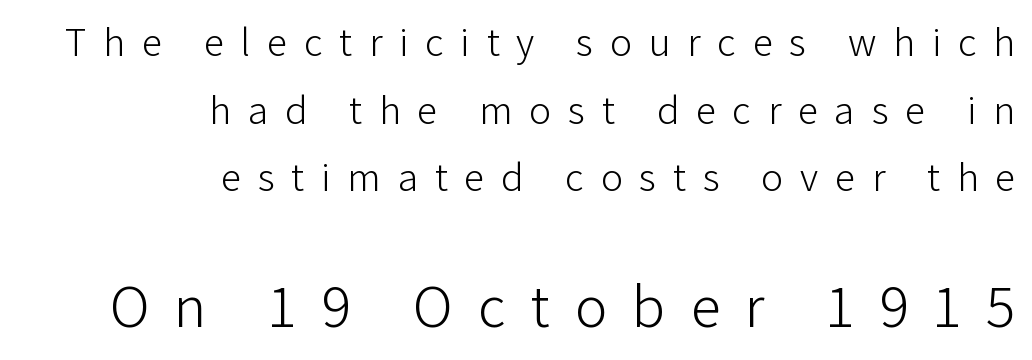
The emphasis by scale lands on block number two, below. No feet cap the strokes, marking this as sans-serif type. Rows of type keep a routine distance in the vertical direction. If you drew a line through each stem, it would be perfectly vertical. The typesetting does not lean heavy: it is not bold.
